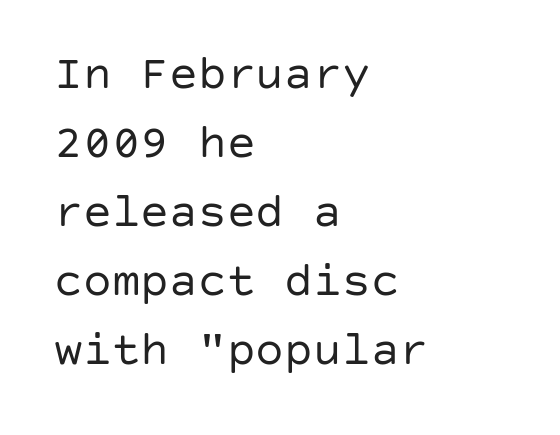
Q: Is the text bold? A: No.
Q: Is the text italic (slanted)? A: No, it is upright.
Q: Is the typeface a serif or a sans-serif typeface? A: Sans-serif.
Q: Is the text underlined? A: No.
Q: How is the paragraph aligned? A: Left-aligned.
Q: Is the spacing between letters normal or unusually wide? A: Normal.
Q: Is the spacing between lines tight, normal or loose? A: Normal.
Q: Width (condensed, normal, or wide)? A: Normal.
Q: Stroke contrast? A: Low.
Q: x-height? A: Large.
